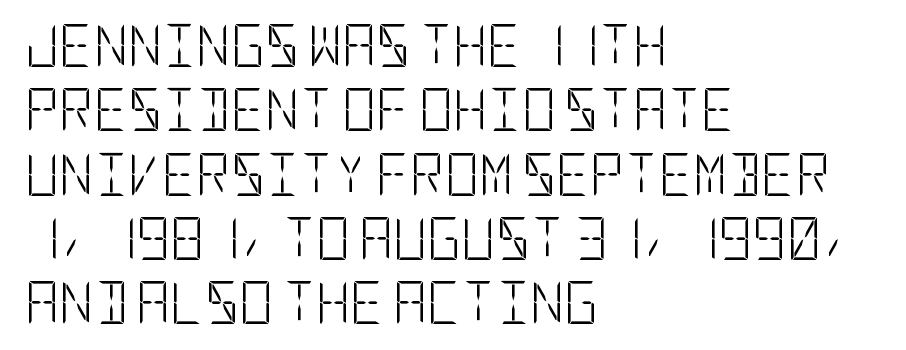
Compared with typical body copy, the letter spacing here is the same. The lines in this sample share a left origin and differ only in where they stop. The rendering shows plain stroke endings on the letterforms — a sans-serif design. This sample uses an upright cut, with every glyph sitting square on the baseline.
